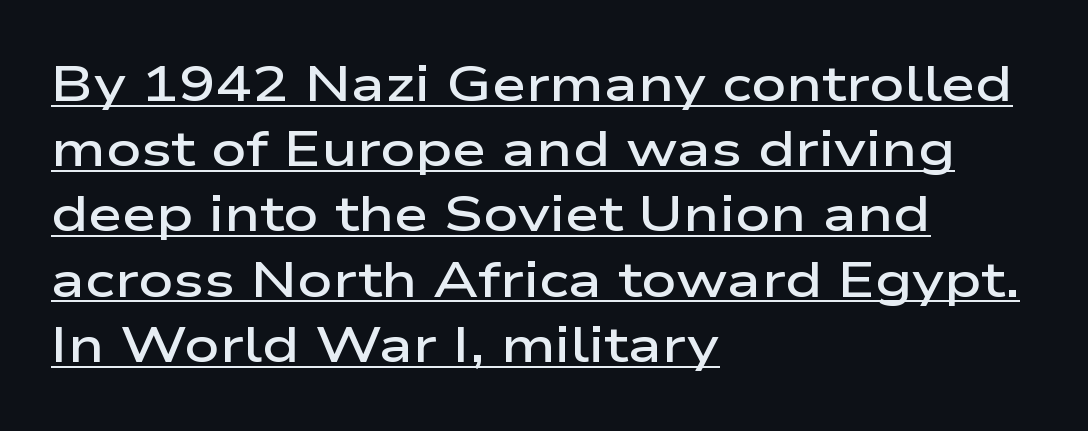
Glyph-to-glyph distance matches everyday printed text. Looks like regular typesetting: each glyph gets only the width it needs. The setting favours the left margin, as ordinary paragraphs usually do. The glyphs in this specimen are sans serif. Does the lettering tilt? It doesn't — this is upright. Descenders here cross a horizontal rule under the line.
